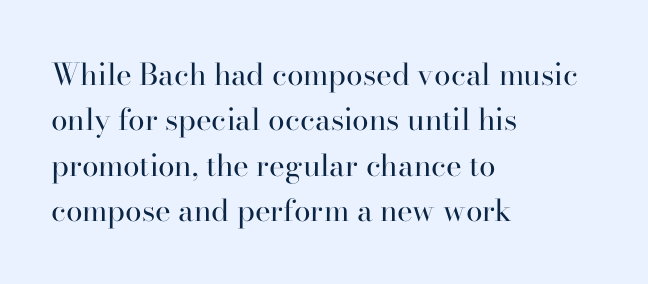
Q: Is the text bold? A: No.
Q: Is the text italic (slanted)? A: No, it is upright.
Q: Is the typeface a serif or a sans-serif typeface? A: Serif.
Q: Is the text underlined? A: No.
Q: How is the paragraph aligned? A: Left-aligned.
Q: Is the spacing between letters normal or unusually wide? A: Normal.
Q: Is the spacing between lines tight, normal or loose? A: Normal.
Q: Width (condensed, normal, or wide)? A: Normal.
Q: Stroke contrast? A: High.
Q: x-height? A: Small.
Q: Monospaced? A: No.
